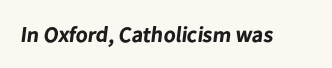
{"bold": "yes", "underline": "no", "letter_spacing": "normal", "letter_spacing_em": 0.0, "glyph_px": 22}
